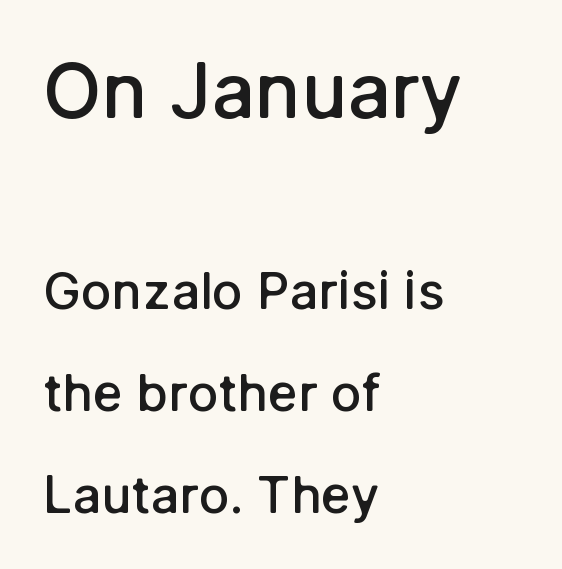
The image shows 77 px semibold sans-serif type, upright; set left-aligned, loose line spacing (2.0x), normal letter spacing, not underlined; the first (top) block is 1.51x larger; low stroke contrast and a medium x-height.
